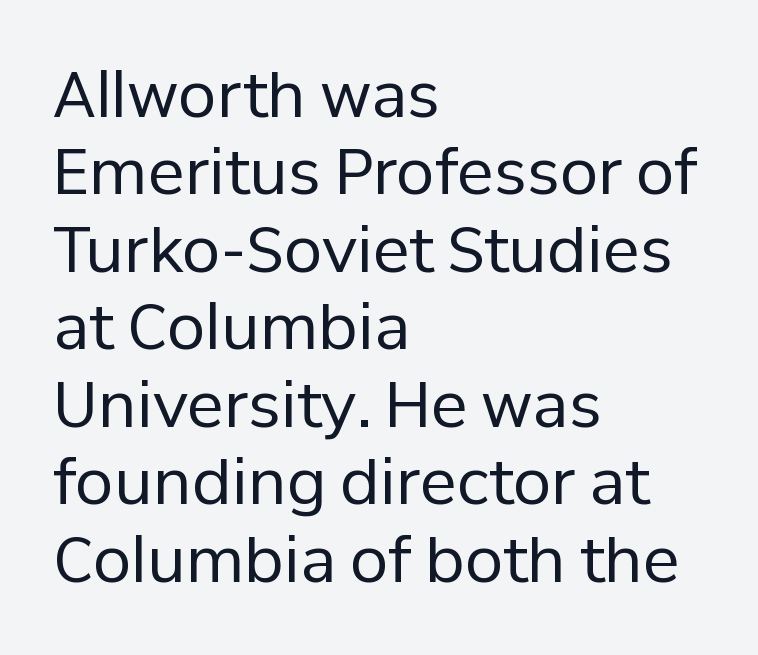
Q: Is the text bold? A: No.
Q: Is the text italic (slanted)? A: No, it is upright.
Q: Is the typeface a serif or a sans-serif typeface? A: Sans-serif.
Q: Is the text underlined? A: No.
Q: How is the paragraph aligned? A: Left-aligned.
Q: Is the spacing between letters normal or unusually wide? A: Normal.
Q: Is the spacing between lines tight, normal or loose? A: Normal.
Q: Width (condensed, normal, or wide)? A: Normal.
Q: Stroke contrast? A: Low.
Q: x-height? A: Medium.
Q: Monospaced? A: No.
